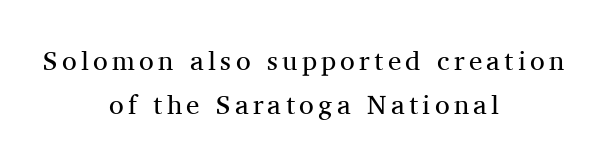
{"italic": "no", "bold": "no", "underline": "no", "align": "center", "line_spacing": "normal", "line_spacing_ratio": 1.64, "glyph_px": 27}
